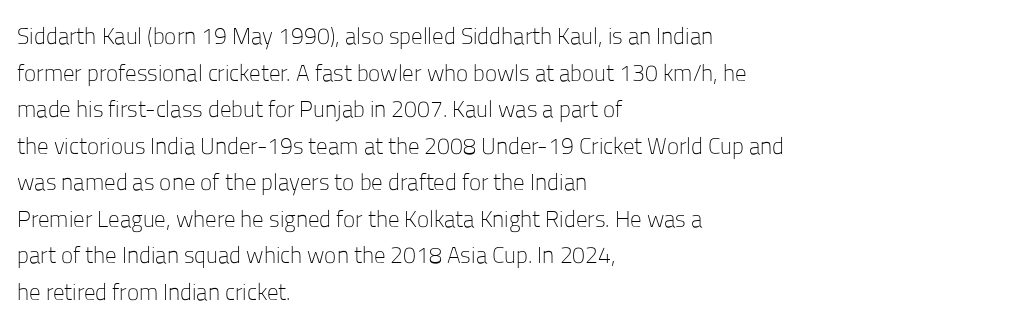
Notice how descenders clear the ascenders below comfortably — that's standard leading. Heft: none added — not bold. Posture: upright roman. The tracking reads as untouched default to a designer's eye. If you drew a ruler down the left edge, every line would touch it.
